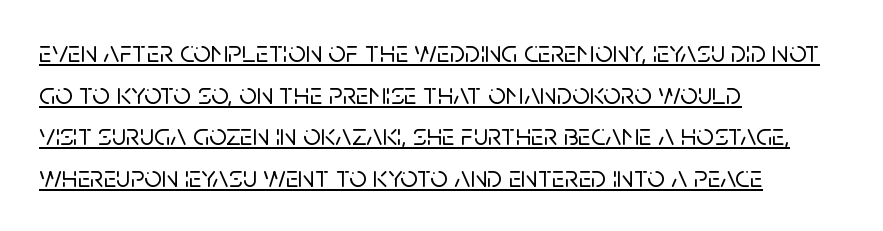
Quick note: interline space is typical. The letters stand straight up with perfectly vertical stems. These lines stack with their left ends in a neat column. No feet cap the strokes, marking this as sans-serif type.
